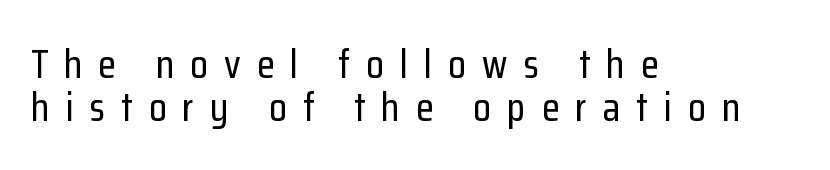
The image shows 41 px condensed sans-serif type, upright; set left-aligned, tight line spacing (1.04x), unusually wide letter spacing (+0.39 em), not underlined; low stroke contrast and a medium x-height.
